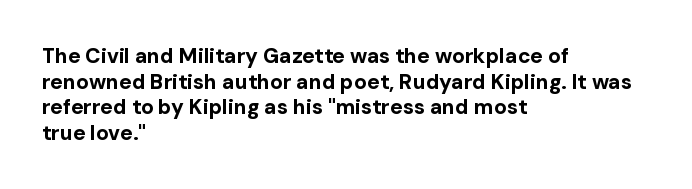
Is there any slant? The stems are plumb. The zone under the glyphs is completely vacant. Caption: bold face, heavy strokes. Each word holds together tightly as a unit, with standard inter-letter gaps. Does the copy run flush right? No — it runs flush left.
